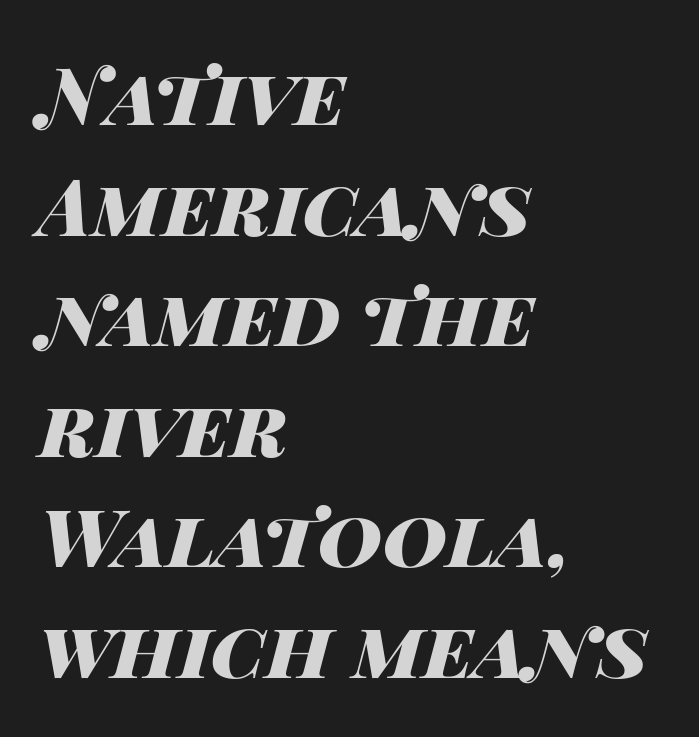
{"italic": "yes", "lean": "right", "slant_degrees": 14, "bold": "yes", "weight": "heavy", "width": "wide", "stroke_contrast": "high", "x_height": "large", "monospaced": "no", "underline": "no", "align": "left", "line_spacing": "normal", "line_spacing_ratio": 1.4, "letter_spacing": "normal", "letter_spacing_em": 0.0, "glyph_px": 79}
